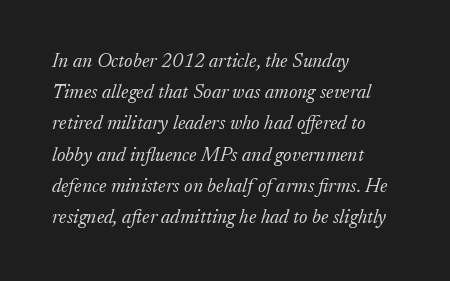
The image shows 20 px text type, italic (leaning right); set left-aligned, normal line spacing (1.56x), normal letter spacing, not underlined.
